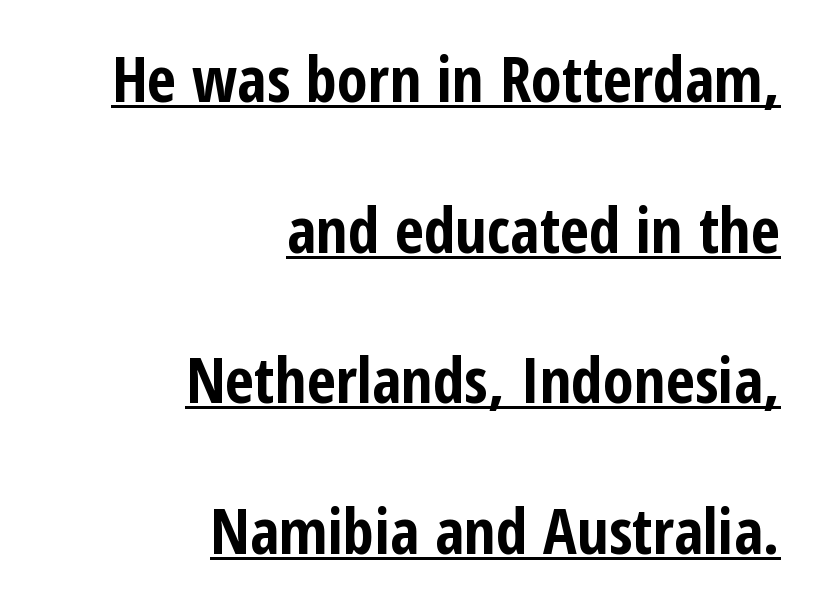
Q: Is the text bold? A: Yes.
Q: Is the text italic (slanted)? A: No, it is upright.
Q: Is the typeface a serif or a sans-serif typeface? A: Sans-serif.
Q: Is the text underlined? A: Yes.
Q: How is the paragraph aligned? A: Right-aligned.
Q: Is the spacing between letters normal or unusually wide? A: Normal.
Q: Is the spacing between lines tight, normal or loose? A: Loose.
Q: Width (condensed, normal, or wide)? A: Condensed.
Q: Stroke contrast? A: Low.
Q: x-height? A: Medium.
Q: Monospaced? A: No.
